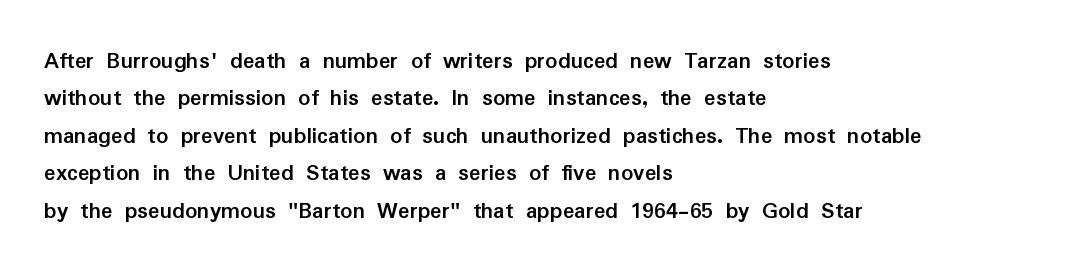
Underline: absent. Strokes here are thick enough to call this a true bold. This block has exactly the height ordinary leading produces. Standard letterfit; no display-style spreading of the glyphs. The lines are quadded left.
